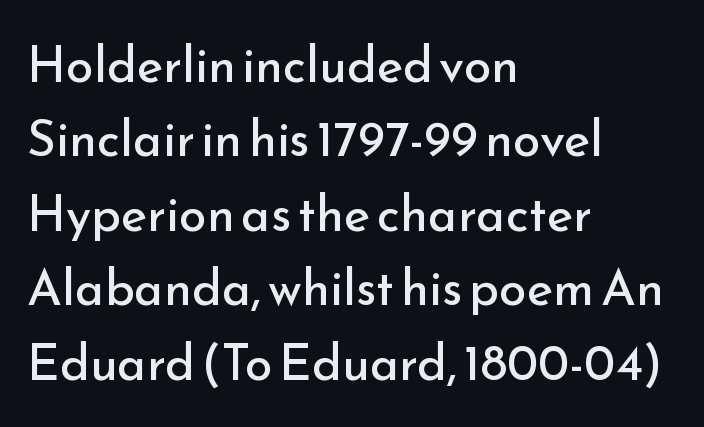
The image shows 50 px regular-weight sans-serif type, upright; set left-aligned, normal line spacing (1.49x), normal letter spacing, not underlined; low stroke contrast and a small x-height.
